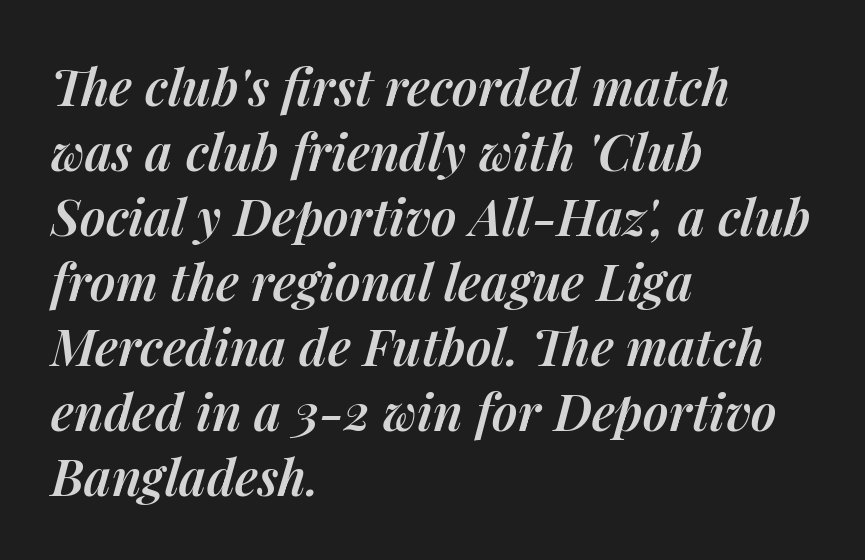
Q: Is the text bold? A: Semi-bold.
Q: Is the text italic (slanted)? A: Yes, it leans right by about 14 degrees.
Q: Is the text underlined? A: No.
Q: How is the paragraph aligned? A: Left-aligned.
Q: Is the spacing between letters normal or unusually wide? A: Normal.
Q: Is the spacing between lines tight, normal or loose? A: Normal.
Q: Width (condensed, normal, or wide)? A: Normal.
Q: Stroke contrast? A: Medium.
Q: x-height? A: Medium.
Q: Monospaced? A: No.
